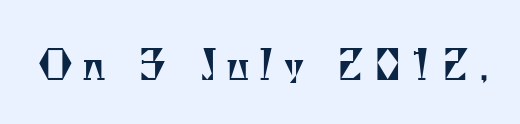
Spacing between characters has been opened up far beyond the box default. Summary of weight: not heavy and not bold. A serif font was chosen for this passage. Decoration check: the copy has no underline.
